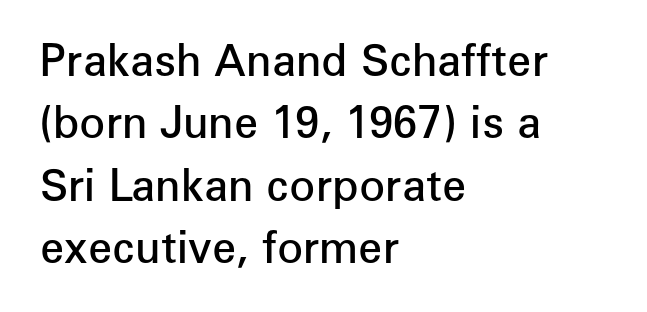
The image shows 43 px semibold sans-serif type, upright; set left-aligned, normal line spacing (1.45x), normal letter spacing, not underlined; low stroke contrast and a medium x-height.
